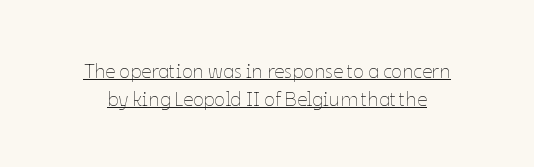
Q: Is the text bold? A: No.
Q: Is the text italic (slanted)? A: No, it is upright.
Q: Is the text underlined? A: Yes.
Q: Is the spacing between letters normal or unusually wide? A: Normal.
Q: Is the spacing between lines tight, normal or loose? A: Normal.
